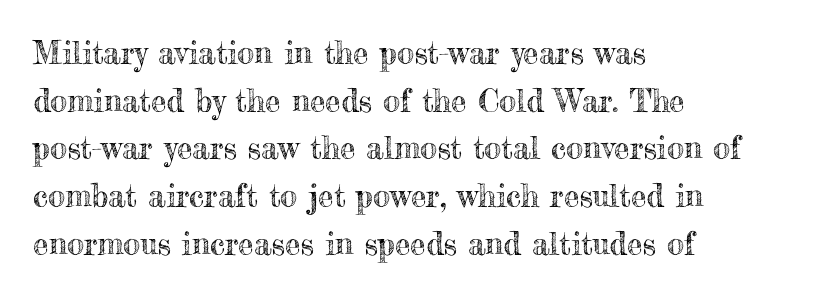
Q: Is the text italic (slanted)? A: No, it is upright.
Q: Is the text underlined? A: No.
Q: How is the paragraph aligned? A: Left-aligned.
Q: Is the spacing between letters normal or unusually wide? A: Normal.
Q: Is the spacing between lines tight, normal or loose? A: Normal.
Q: Width (condensed, normal, or wide)? A: Normal.
Q: x-height? A: Small.
Q: Monospaced? A: No.
